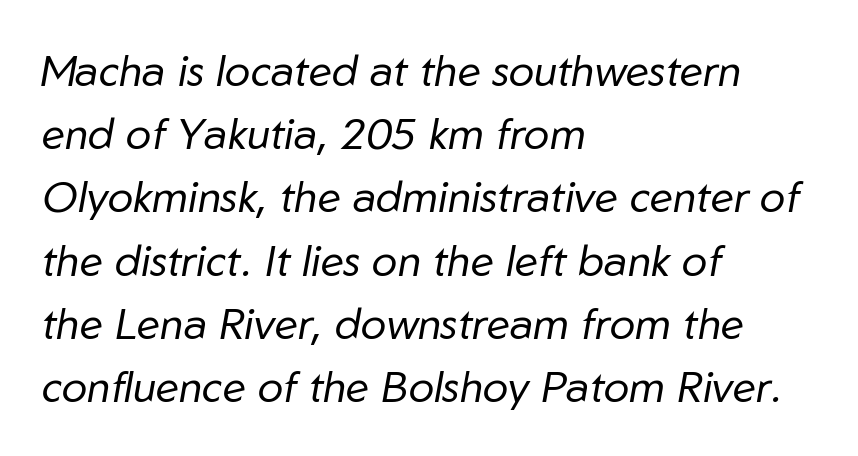
Q: Is the text bold? A: No.
Q: Is the text italic (slanted)? A: Yes, it leans right by about 10 degrees.
Q: Is the text underlined? A: No.
Q: How is the paragraph aligned? A: Left-aligned.
Q: Is the spacing between letters normal or unusually wide? A: Normal.
Q: Is the spacing between lines tight, normal or loose? A: Normal.
Q: Width (condensed, normal, or wide)? A: Normal.
Q: Stroke contrast? A: Low.
Q: x-height? A: Medium.
Q: Monospaced? A: No.
